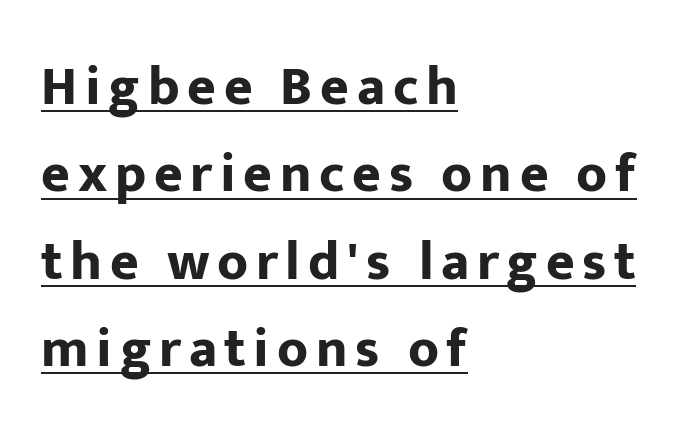
Q: Is the text bold? A: Yes.
Q: Is the text italic (slanted)? A: No, it is upright.
Q: Is the typeface a serif or a sans-serif typeface? A: Sans-serif.
Q: Is the text underlined? A: Yes.
Q: How is the paragraph aligned? A: Left-aligned.
Q: Is the spacing between lines tight, normal or loose? A: Normal.
Q: Width (condensed, normal, or wide)? A: Normal.
Q: Stroke contrast? A: Low.
Q: x-height? A: Medium.
Q: Monospaced? A: No.
